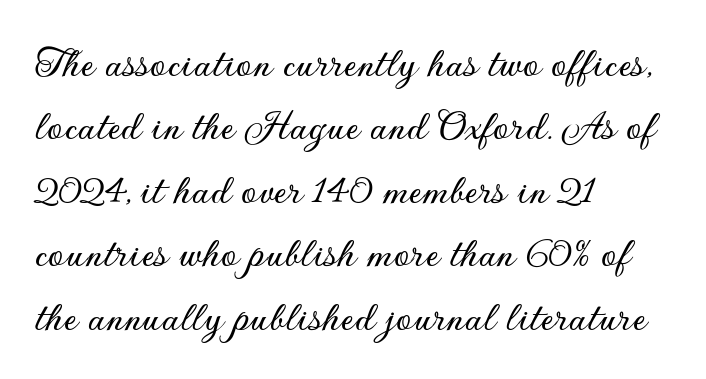
Q: Is the text italic (slanted)? A: Yes.
Q: Is the typeface a serif or a sans-serif typeface? A: Sans-serif.
Q: Is the text underlined? A: No.
Q: How is the paragraph aligned? A: Left-aligned.
Q: Is the spacing between letters normal or unusually wide? A: Normal.
Q: Is the spacing between lines tight, normal or loose? A: Normal.
Q: Width (condensed, normal, or wide)? A: Normal.
Q: Stroke contrast? A: Low.
Q: x-height? A: Small.
Q: Monospaced? A: No.
